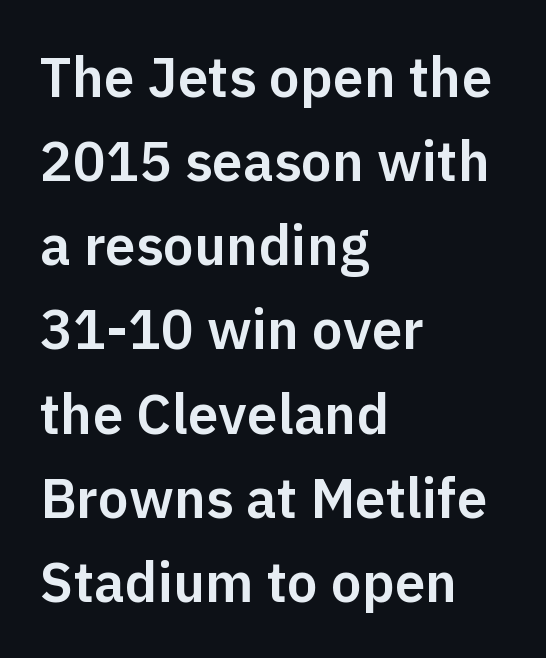
{"serif": "no", "italic": "no", "width": "normal", "stroke_contrast": "low", "x_height": "medium", "monospaced": "no", "underline": "no", "align": "left", "line_spacing": "normal", "line_spacing_ratio": 1.53, "letter_spacing": "normal", "letter_spacing_em": 0.0, "glyph_px": 55}
